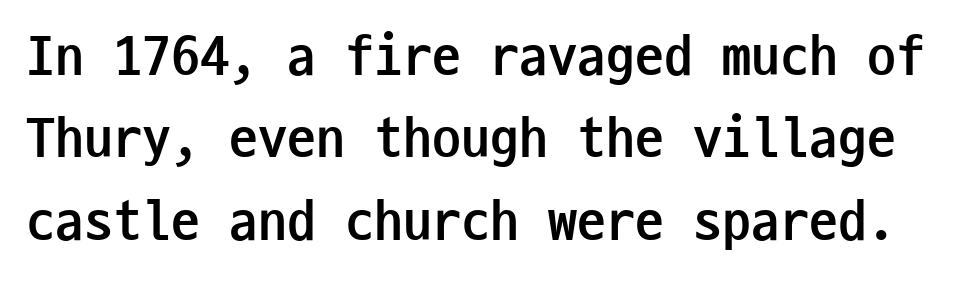
Q: Is the text bold? A: Yes.
Q: Is the text italic (slanted)? A: No, it is upright.
Q: Is the typeface a serif or a sans-serif typeface? A: Sans-serif.
Q: Is the text underlined? A: No.
Q: Is the spacing between letters normal or unusually wide? A: Normal.
Q: Is the spacing between lines tight, normal or loose? A: Normal.
Q: Width (condensed, normal, or wide)? A: Condensed.
Q: Stroke contrast? A: Low.
Q: x-height? A: Medium.
Q: Monospaced? A: Yes.
